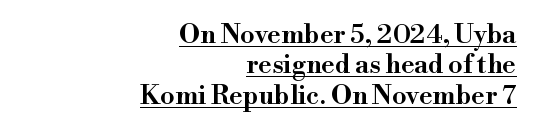
The typesetting leans somewhat heavy: a semibold. In designer terms, the underline attribute is active on this setting. The rag falls on the left side of this text block. Compared with typical body copy, the letter spacing here is the same. This is roman type, the default non-slanted kind.
